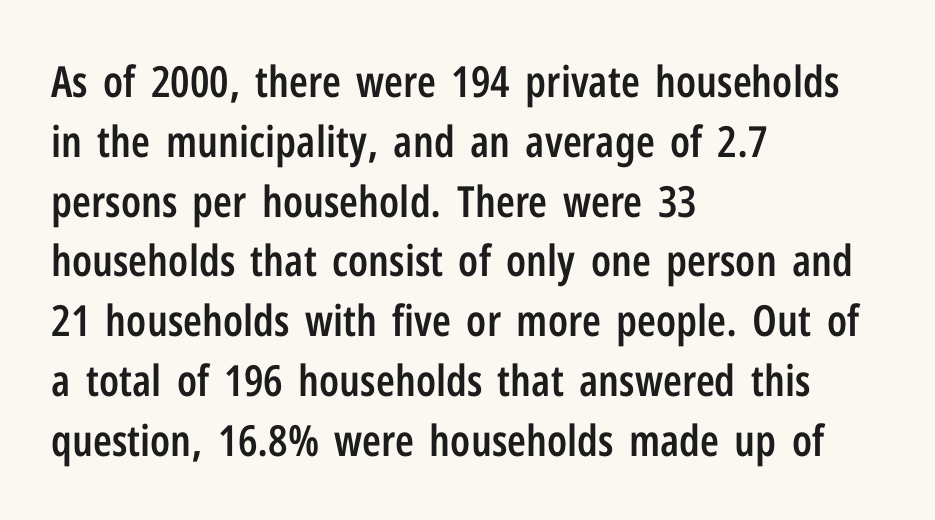
The face used here is a sans, in the tradition of grotesques and geometrics. A student would call this left alignment; a typographer would say flush left, rag right. Note the varied advance widths — an 'i' is clearly narrower than an 'm'. The lines sit at an ordinary, default distance from one another. This is the regular roman posture of the typeface. Compared with typical body copy, the letter spacing here is the same.
